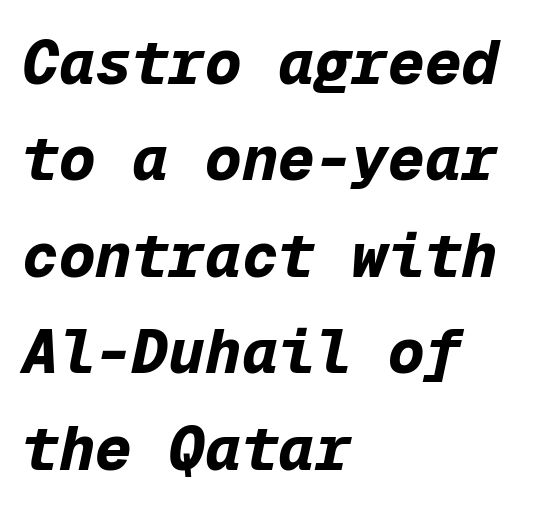
Q: Is the text bold? A: Yes.
Q: Is the text italic (slanted)? A: Yes, it leans right by about 12 degrees.
Q: Is the text underlined? A: No.
Q: How is the paragraph aligned? A: Left-aligned.
Q: Is the spacing between letters normal or unusually wide? A: Normal.
Q: Is the spacing between lines tight, normal or loose? A: Normal.
Q: Width (condensed, normal, or wide)? A: Normal.
Q: Stroke contrast? A: Low.
Q: x-height? A: Medium.
Q: Monospaced? A: Yes.
